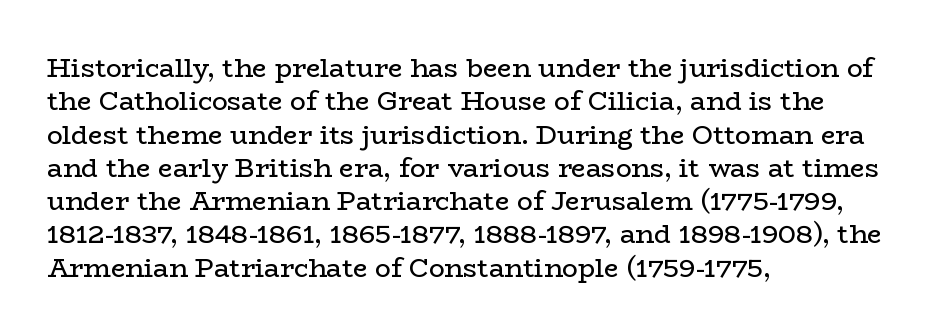
Q: Is the text bold? A: No.
Q: Is the text italic (slanted)? A: No, it is upright.
Q: Is the text underlined? A: No.
Q: How is the paragraph aligned? A: Left-aligned.
Q: Is the spacing between letters normal or unusually wide? A: Normal.
Q: Is the spacing between lines tight, normal or loose? A: Normal.
